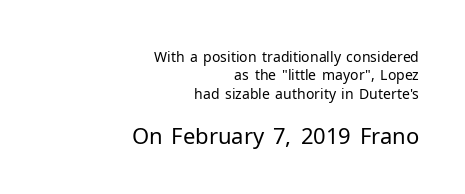
{"italic": "no", "bold": "no", "underline": "no", "align": "right", "line_spacing": "normal", "line_spacing_ratio": 1.31, "letter_spacing": "normal", "letter_spacing_em": 0.0, "larger_block": "second", "size_ratio": 1.57, "glyph_px": 22}
